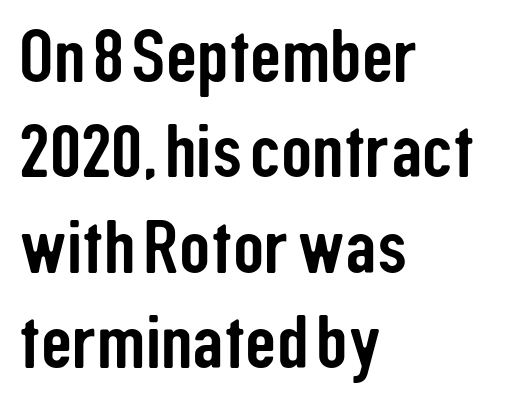
{"serif": "no", "italic": "no", "width": "condensed", "stroke_contrast": "low", "x_height": "medium", "monospaced": "no", "underline": "no", "align": "left", "line_spacing_ratio": 1.24, "letter_spacing": "normal", "letter_spacing_em": 0.0, "glyph_px": 77}
